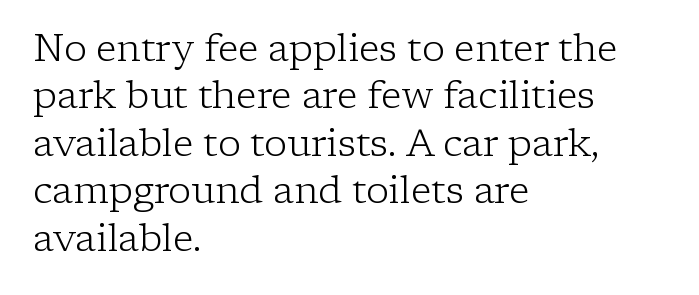
{"serif": "yes", "italic": "no", "bold": "no", "weight": "light", "width": "normal", "stroke_contrast": "low", "x_height": "medium", "monospaced": "no", "underline": "no", "align": "left", "line_spacing": "normal", "line_spacing_ratio": 1.25, "letter_spacing": "normal", "letter_spacing_em": 0.0, "glyph_px": 38}
